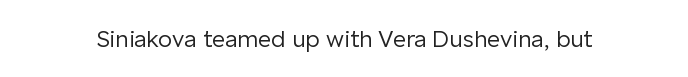
{"italic": "no", "bold": "no", "underline": "no", "letter_spacing": "normal", "letter_spacing_em": 0.0, "glyph_px": 23}
